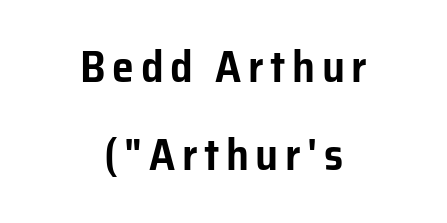
Layout note: lines centered. Each row of text sits above clean, open space. This is roman type, the default non-slanted kind. You could not count columns in this text — the font is proportionally spaced. Loosely led — the rows are spread out.
